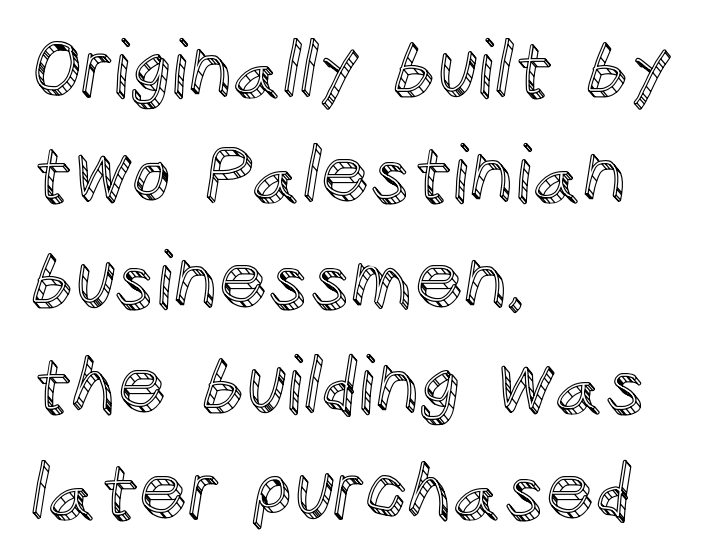
Q: Is the text italic (slanted)? A: Yes.
Q: Is the text underlined? A: No.
Q: How is the paragraph aligned? A: Left-aligned.
Q: Is the spacing between letters normal or unusually wide? A: Normal.
Q: Is the spacing between lines tight, normal or loose? A: Normal.
Q: Width (condensed, normal, or wide)? A: Normal.
Q: x-height? A: Large.
Q: Monospaced? A: No.
